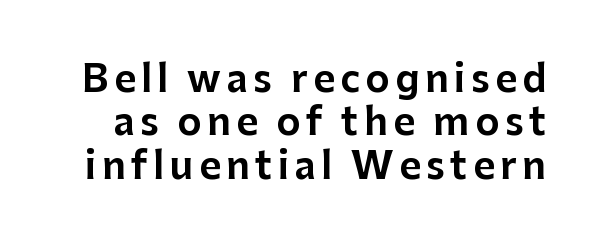
Q: Is the text italic (slanted)? A: No, it is upright.
Q: Is the typeface a serif or a sans-serif typeface? A: Sans-serif.
Q: Is the text underlined? A: No.
Q: Width (condensed, normal, or wide)? A: Normal.
Q: Stroke contrast? A: Low.
Q: x-height? A: Medium.
Q: Monospaced? A: No.
